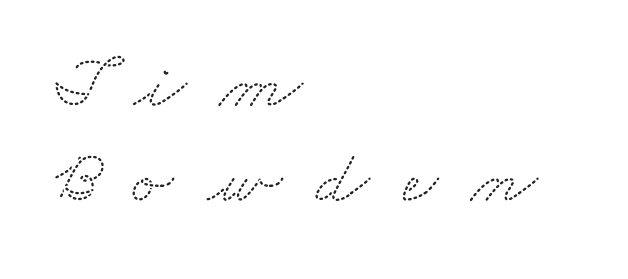
The image shows 77 px wide serif type; set left-aligned, line spacing 1.23x, unusually wide letter spacing (+0.43 em), not underlined; medium stroke contrast and a small x-height.
